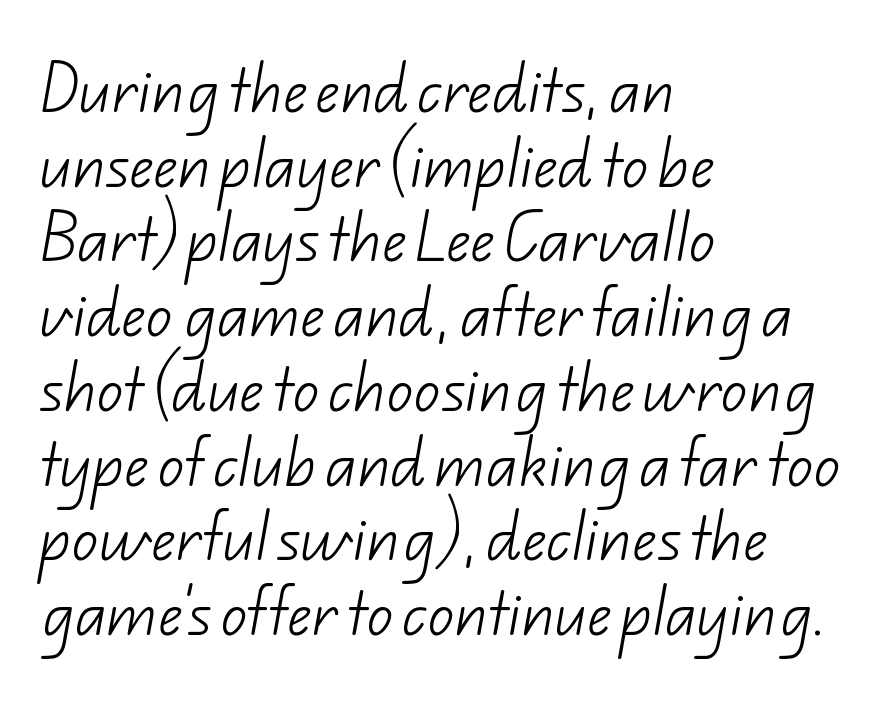
Tracking here is standard; glyphs follow each other at the usual distance. Evenly set lines give the paragraph a standard silhouette. A sans-serif font was chosen for this passage. The zone under the glyphs is completely vacant. Heaviness? Minimal to ordinary, like unemphasized prose.
